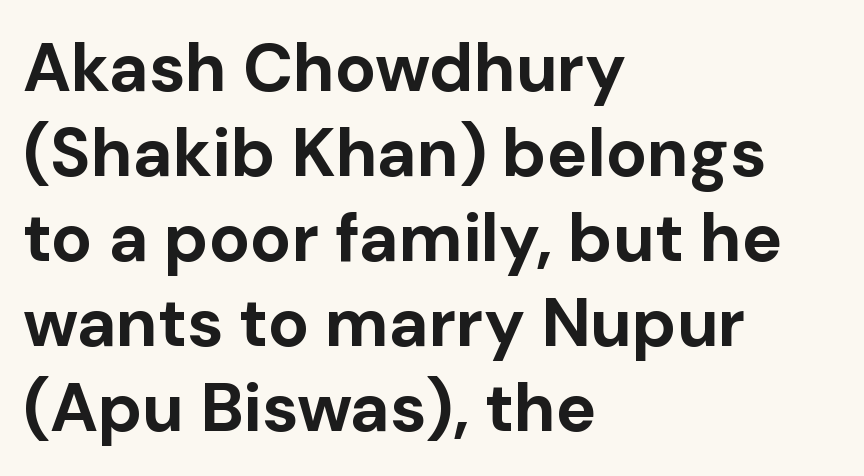
{"serif": "no", "italic": "no", "bold": "yes", "weight": "bold", "width": "normal", "stroke_contrast": "low", "x_height": "medium", "monospaced": "no", "underline": "no", "align": "left", "line_spacing": "normal", "line_spacing_ratio": 1.25, "letter_spacing": "normal", "letter_spacing_em": 0.0, "glyph_px": 68}
